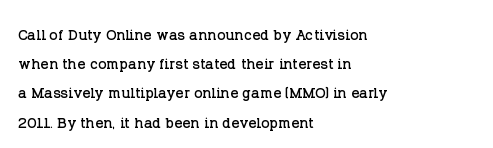
A bare baseline throughout the passage. Tracking value appears to be zero — textbook default spacing. The lettering holds an erect, upright posture throughout. The lines in this sample share a left origin and differ only in where they stop.
